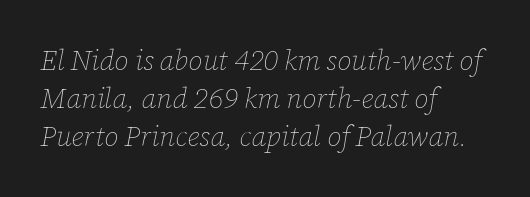
The image shows 28 px thin type, italic (leaning right); set left-aligned, normal line spacing (1.36x), normal letter spacing, not underlined; low stroke contrast and a medium x-height.
